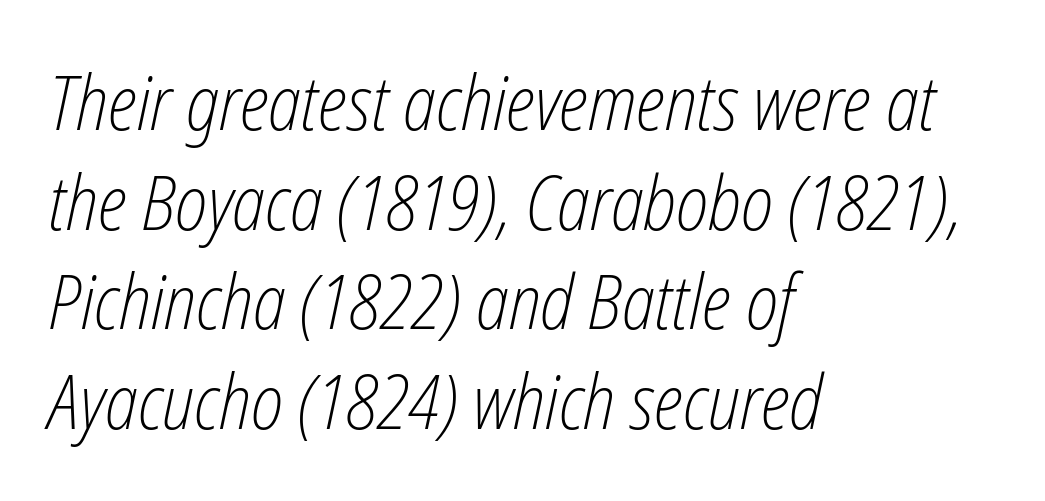
{"italic": "yes", "lean": "right", "slant_degrees": 12, "bold": "no", "weight": "light", "width": "condensed", "stroke_contrast": "low", "x_height": "medium", "monospaced": "no", "underline": "no", "align": "left", "line_spacing": "normal", "line_spacing_ratio": 1.33, "letter_spacing": "normal", "letter_spacing_em": 0.0, "glyph_px": 75}
